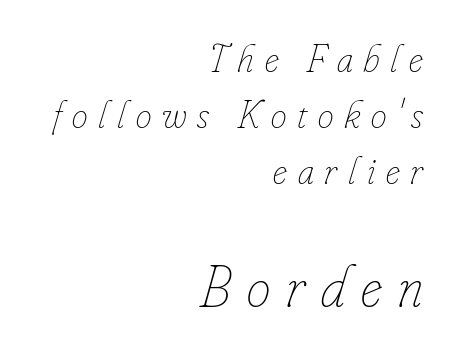
The text carries the slant typical of an italic or oblique font. Beneath every word, the page is bare. Scale increases going downward across the two blocks. Each stroke keeps to a modest, everyday thickness or less. You could only call the tracking loose — the letters float apart. Proportional: the letters do not fall into vertical columns.
